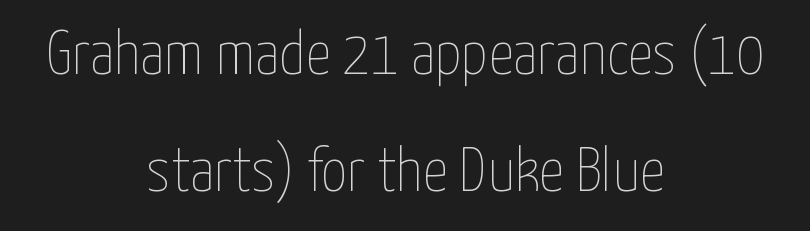
The tracking reads as untouched default to a designer's eye. Descenders hang freely into open space. The lines are quadded center. Stems here are at most as thick as an everyday book face. In terms of posture, this sample is upright. The passage shown is typed in a proportional face where columns would drift.
